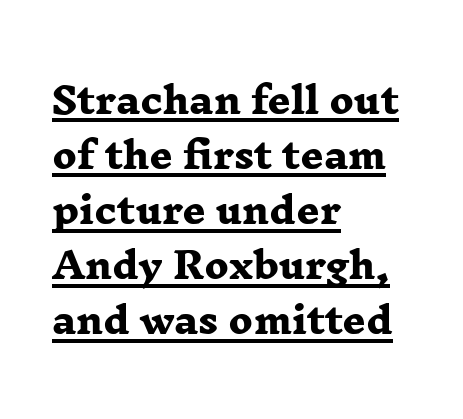
{"serif": "yes", "bold": "yes", "weight": "heavy", "width": "wide", "stroke_contrast": "low", "x_height": "medium", "monospaced": "no", "underline": "yes", "align": "left", "line_spacing": "normal", "line_spacing_ratio": 1.53, "letter_spacing": "normal", "letter_spacing_em": 0.0, "glyph_px": 36}
